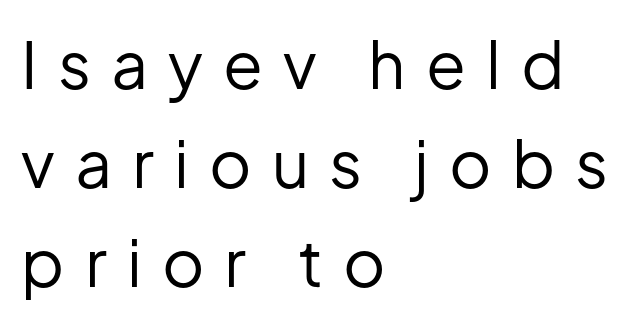
Q: Is the text bold? A: No.
Q: Is the text italic (slanted)? A: No, it is upright.
Q: Is the typeface a serif or a sans-serif typeface? A: Sans-serif.
Q: Is the text underlined? A: No.
Q: How is the paragraph aligned? A: Left-aligned.
Q: Is the spacing between letters normal or unusually wide? A: Unusually wide.
Q: Is the spacing between lines tight, normal or loose? A: Normal.
Q: Width (condensed, normal, or wide)? A: Normal.
Q: Stroke contrast? A: Low.
Q: x-height? A: Medium.
Q: Monospaced? A: No.
